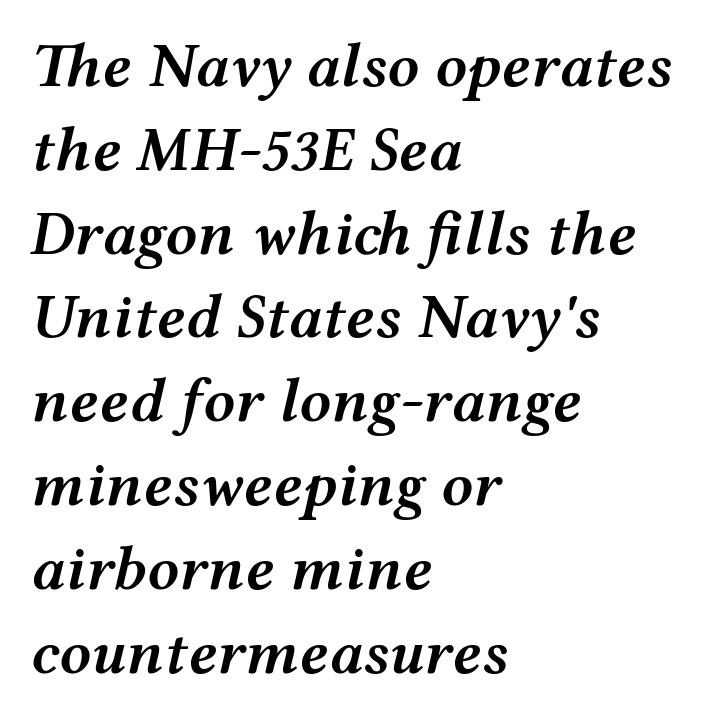
Q: Is the text bold? A: Semi-bold.
Q: Is the text italic (slanted)? A: Yes, it leans right by about 12 degrees.
Q: Is the text underlined? A: No.
Q: How is the paragraph aligned? A: Left-aligned.
Q: Is the spacing between letters normal or unusually wide? A: Normal.
Q: Is the spacing between lines tight, normal or loose? A: Normal.
Q: Width (condensed, normal, or wide)? A: Wide.
Q: Stroke contrast? A: Medium.
Q: x-height? A: Medium.
Q: Monospaced? A: No.
